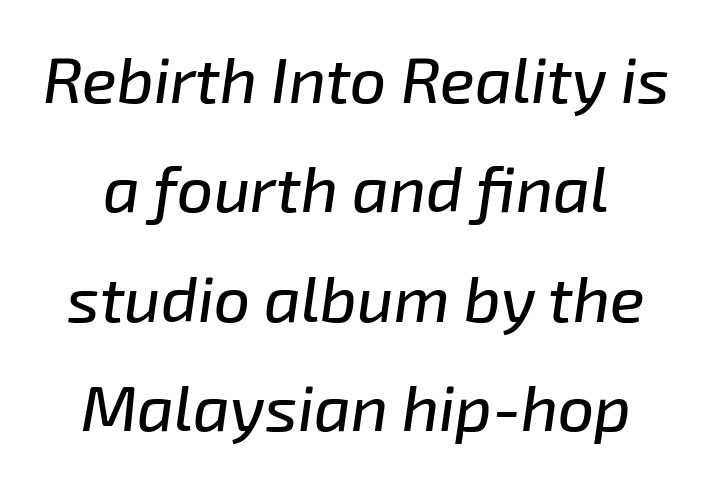
The image shows 64 px text type, italic (leaning right); set line spacing 1.71x, normal letter spacing, not underlined; low stroke contrast and a medium x-height.
